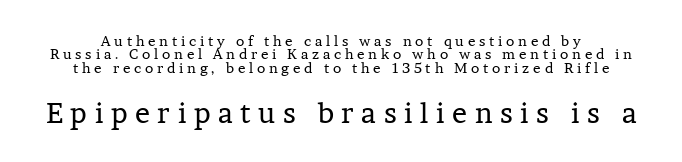
The image shows 28 px regular-weight serif type, upright; set tight line spacing (0.96x), unusually wide letter spacing (+0.27 em), not underlined; the second (bottom) block is 2.0x larger; low stroke contrast and a medium x-height.
